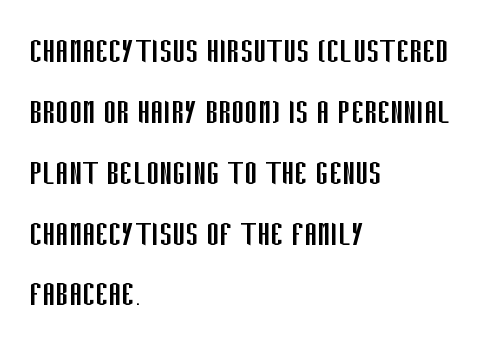
This sample keeps an unexceptional amount of space between lines. Weight: regular or lighter. The paragraph shown leans on its left margin. There is no visible air inserted between adjacent glyphs. This sample has the flowing, uneven cadence of proportional lettering.
